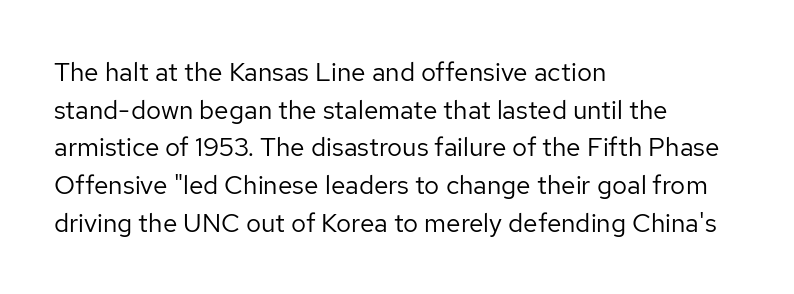
The image shows 26 px text type, upright; set left-aligned, normal line spacing (1.45x), normal letter spacing, not underlined.
